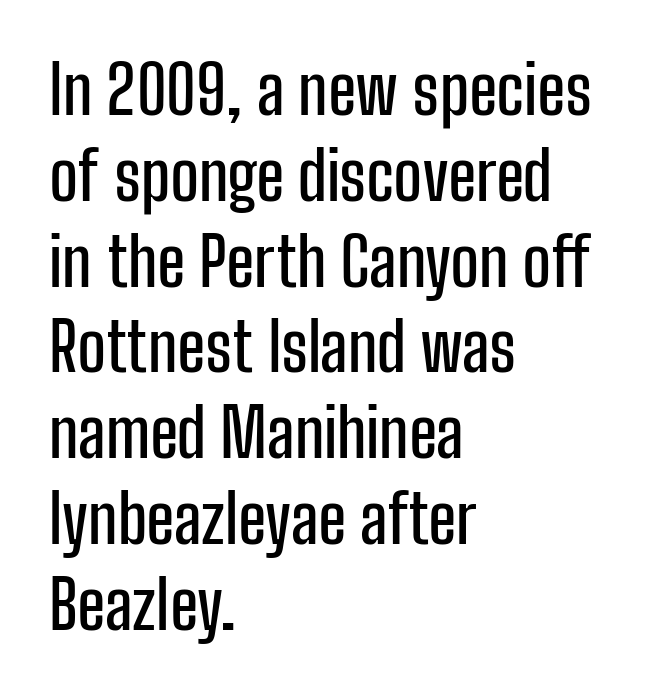
The face used here is rendered with its standard letterfit. In terms of posture, this sample is upright. Horizontal alignment here is leftward, the default for most running prose. Just letters on the line, the space beneath them empty. The letters carry no serifs — their stems end cleanly without finishing strokes. You could not count columns in this text — the font is proportionally spaced.
